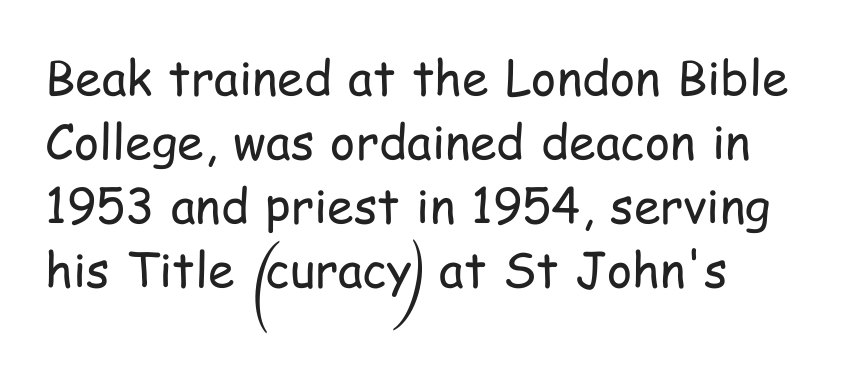
{"serif": "no", "italic": "no", "bold": "no", "weight": "regular", "width": "condensed", "stroke_contrast": "low", "x_height": "medium", "monospaced": "no", "underline": "no", "align": "left", "line_spacing": "normal", "line_spacing_ratio": 1.33, "letter_spacing": "normal", "letter_spacing_em": 0.0, "glyph_px": 48}
